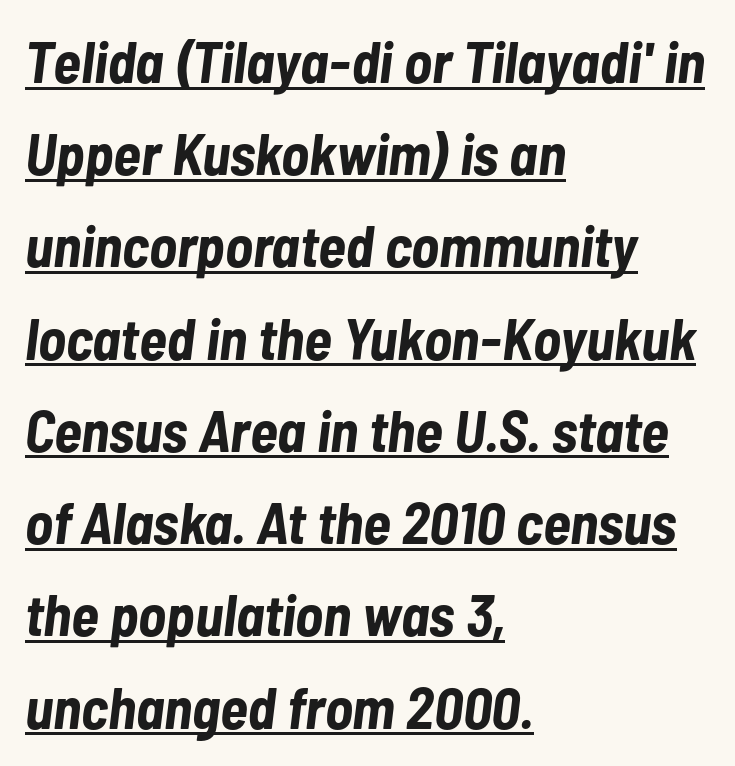
{"italic": "yes", "lean": "right", "slant_degrees": 7, "bold": "yes", "weight": "bold", "width": "condensed", "stroke_contrast": "low", "x_height": "medium", "monospaced": "no", "underline": "yes", "align": "left", "line_spacing": "normal", "line_spacing_ratio": 1.59, "letter_spacing": "normal", "letter_spacing_em": 0.0, "glyph_px": 58}
